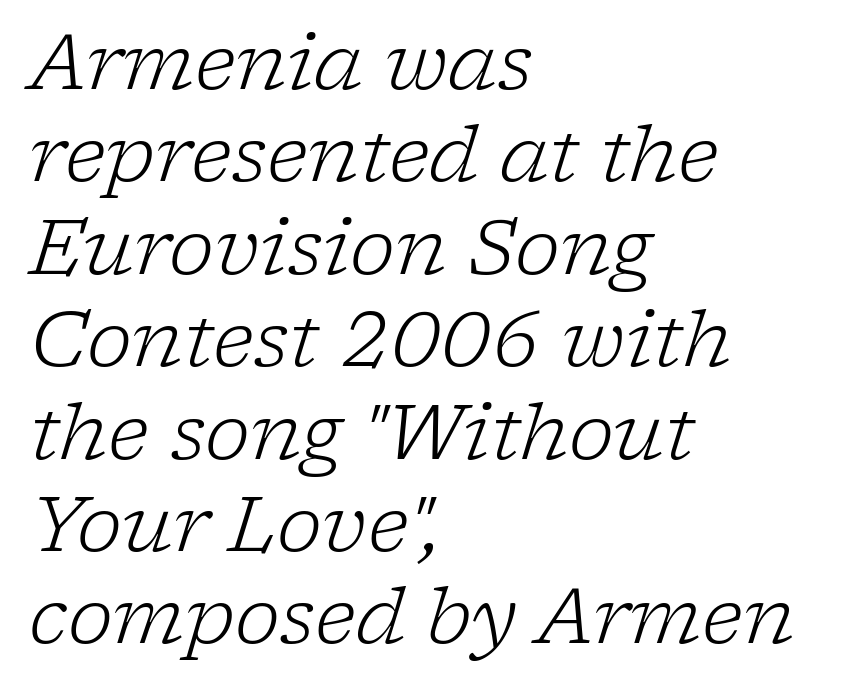
{"serif": "yes", "italic": "yes", "lean": "right", "slant_degrees": 17, "bold": "no", "weight": "light", "width": "normal", "stroke_contrast": "low", "x_height": "medium", "monospaced": "no", "underline": "no", "align": "left", "line_spacing_ratio": 1.2, "letter_spacing": "normal", "letter_spacing_em": 0.0, "glyph_px": 77}
